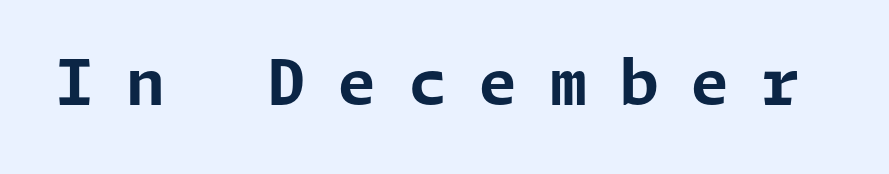
If you drew a line through each stem, it would be perfectly vertical. Descenders are the only things crossing below the line. As a designer I'd log this as weight 700, bold. A typesetter would label this face a sans. The gaps between neighbouring characters are conspicuously large.
